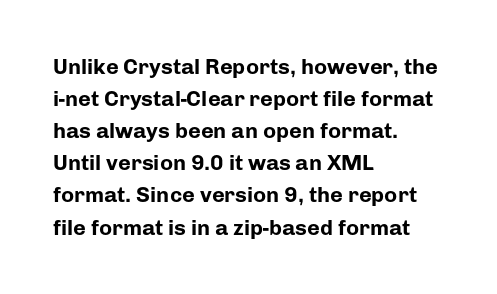
The image shows 22 px bold type, upright; set left-aligned, normal line spacing (1.46x), normal letter spacing, not underlined.
